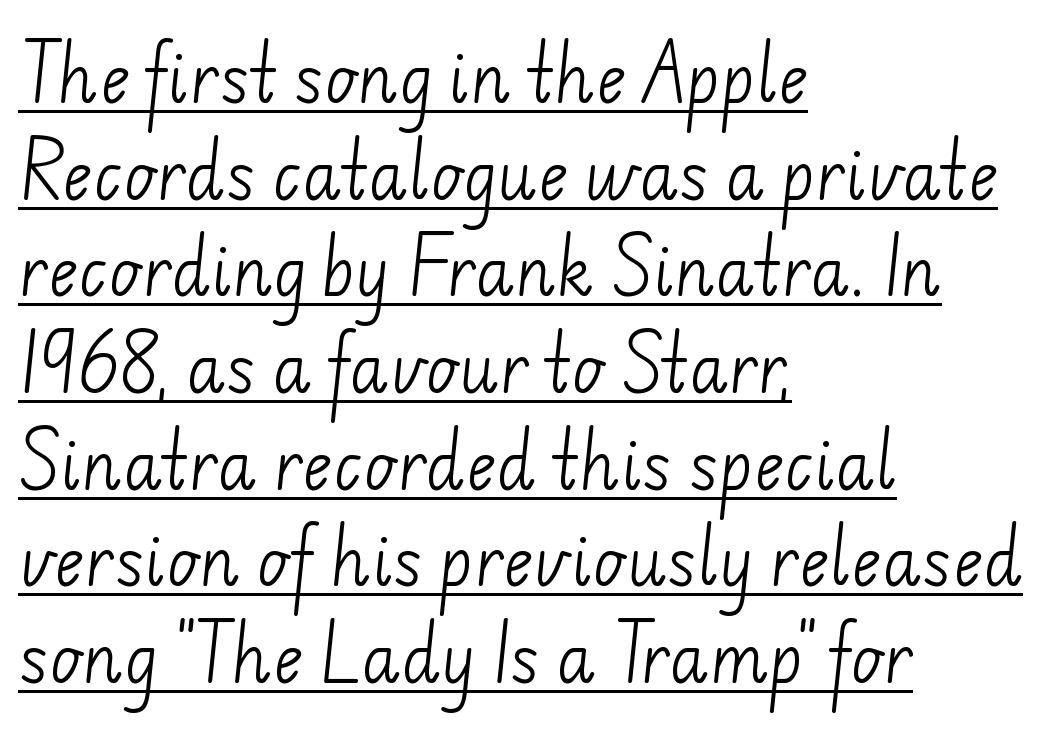
{"serif": "no", "bold": "no", "weight": "light", "width": "normal", "stroke_contrast": "low", "x_height": "small", "monospaced": "no", "underline": "yes", "align": "left", "line_spacing": "normal", "line_spacing_ratio": 1.51, "letter_spacing": "normal", "letter_spacing_em": 0.0, "glyph_px": 64}
